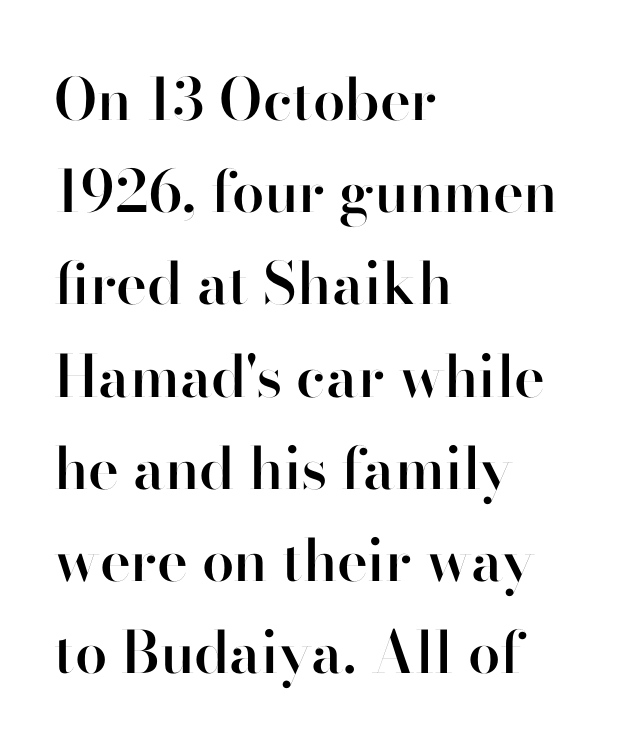
The image shows 58 px semibold sans-serif type, upright; set left-aligned, normal line spacing (1.59x), normal letter spacing, not underlined; high stroke contrast and a small x-height.
